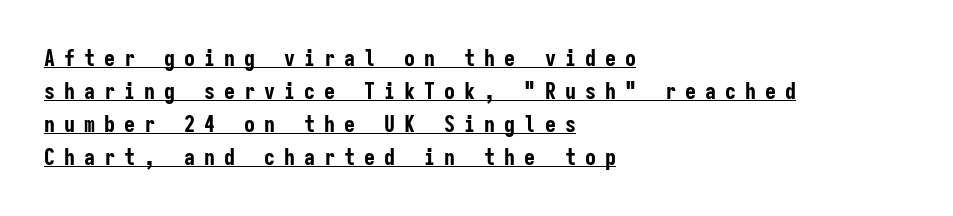
The image shows 22 px bold type, upright; set left-aligned, normal line spacing (1.5x), unusually wide letter spacing (+0.41 em), underlined.
